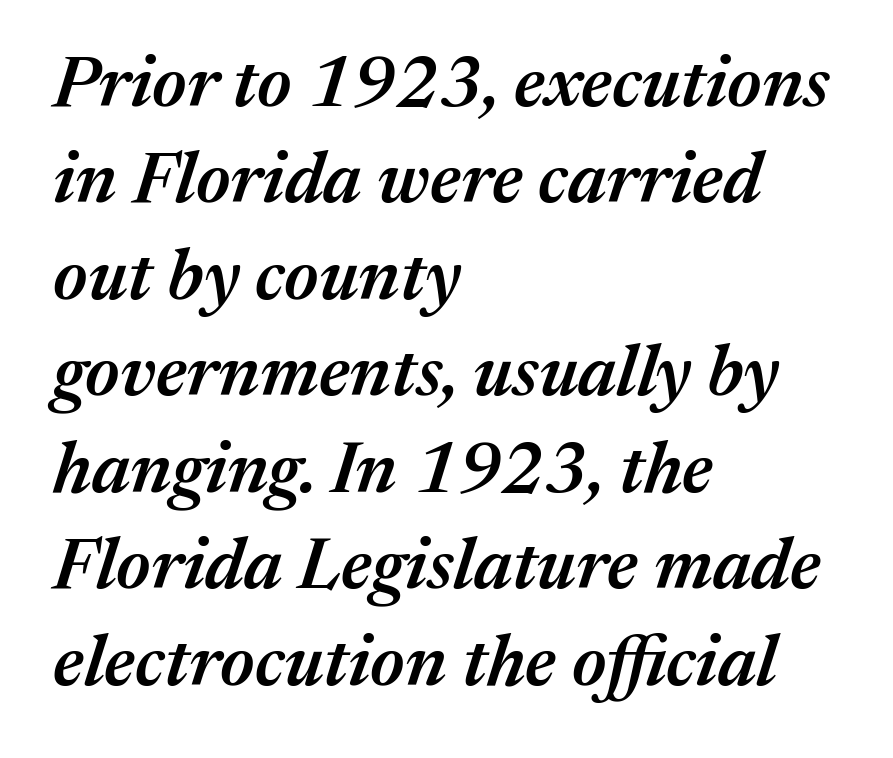
Q: Is the text bold? A: Semi-bold.
Q: Is the text italic (slanted)? A: Yes, it leans right by about 17 degrees.
Q: Is the text underlined? A: No.
Q: How is the paragraph aligned? A: Left-aligned.
Q: Is the spacing between letters normal or unusually wide? A: Normal.
Q: Is the spacing between lines tight, normal or loose? A: Normal.
Q: Width (condensed, normal, or wide)? A: Normal.
Q: Stroke contrast? A: Medium.
Q: x-height? A: Medium.
Q: Monospaced? A: No.
